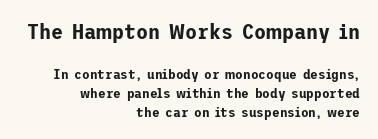
In terms of posture, this sample is upright. Spacing between characters is what you'd get straight out of the box. A flush-right, rag-left setting is used for this passage. Baseline-to-baseline distance is the conventional proportion of letter height.
